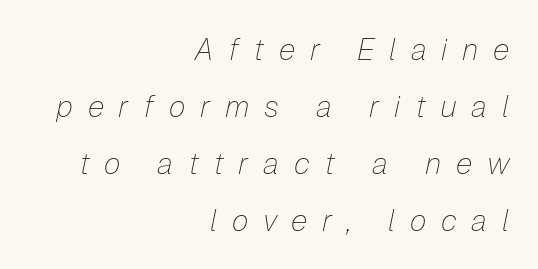
The image shows 30 px thin type, italic (leaning right); set right-aligned, loose line spacing (1.9x), unusually wide letter spacing (+0.49 em), not underlined; low stroke contrast and a medium x-height.
